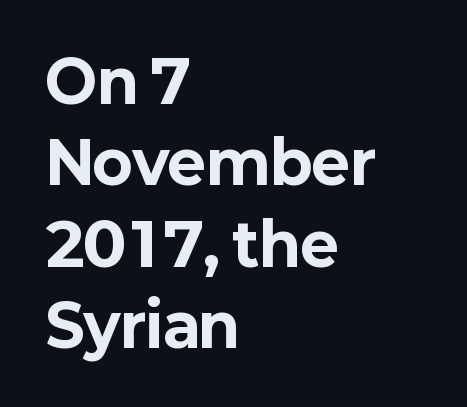
The image shows 59 px bold sans-serif type, upright; set left-aligned, normal line spacing (1.38x), normal letter spacing, not underlined; low stroke contrast and a medium x-height.
